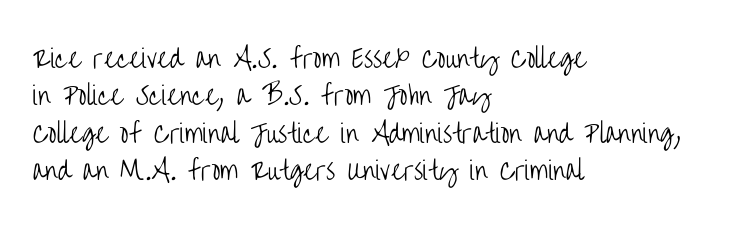
The image shows 25 px text type, upright; set left-aligned, normal line spacing (1.5x), normal letter spacing, not underlined.
